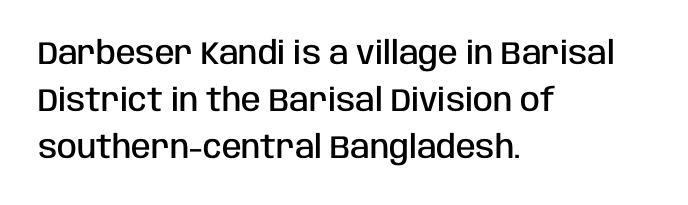
{"serif": "no", "italic": "no", "bold": "semi", "weight": "semibold", "width": "condensed", "stroke_contrast": "low", "x_height": "large", "monospaced": "no", "underline": "no", "align": "left", "line_spacing": "normal", "line_spacing_ratio": 1.47, "letter_spacing": "normal", "letter_spacing_em": 0.0, "glyph_px": 32}
